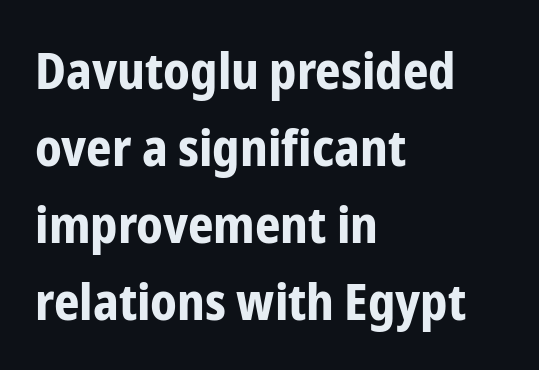
{"serif": "no", "italic": "no", "bold": "yes", "weight": "bold", "width": "condensed", "stroke_contrast": "low", "x_height": "medium", "monospaced": "no", "underline": "no", "align": "left", "line_spacing": "normal", "line_spacing_ratio": 1.54, "letter_spacing": "normal", "letter_spacing_em": 0.0, "glyph_px": 50}
